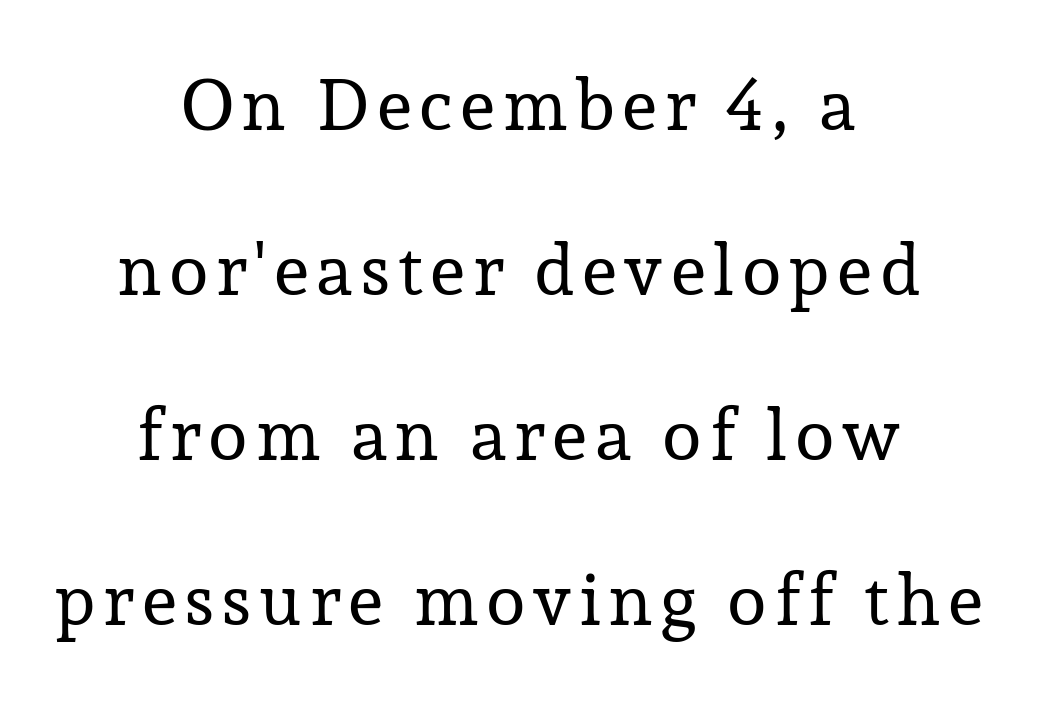
{"serif": "yes", "italic": "no", "bold": "no", "weight": "regular", "width": "normal", "stroke_contrast": "low", "x_height": "medium", "monospaced": "no", "underline": "no", "align": "center", "line_spacing": "loose", "line_spacing_ratio": 2.29, "glyph_px": 72}
